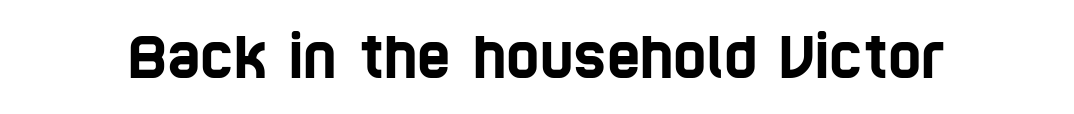
Q: Is the typeface a serif or a sans-serif typeface? A: Sans-serif.
Q: Is the text underlined? A: No.
Q: Is the spacing between letters normal or unusually wide? A: Normal.
Q: Width (condensed, normal, or wide)? A: Condensed.
Q: Stroke contrast? A: Low.
Q: x-height? A: Large.
Q: Monospaced? A: No.
